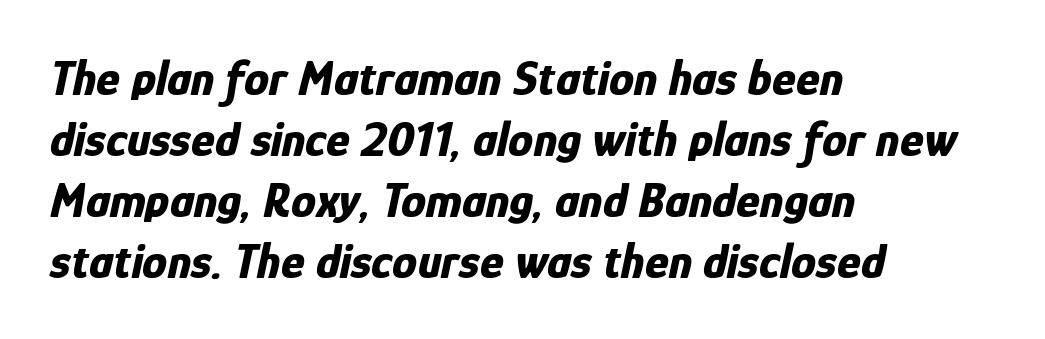
The image shows 50 px bold, condensed type, italic (leaning right); set left-aligned, line spacing 1.22x, normal letter spacing, not underlined; low stroke contrast and a medium x-height.
